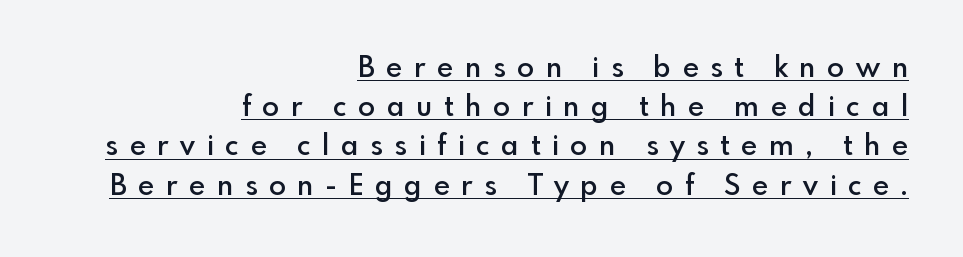
Descenders here cross a horizontal rule under the line. This sample is right-justified, so line beginnings fall wherever the words allow. Is this a fixed-width face? No — the glyphs have proportional, varying widths. Compared with typical paragraphs, the rows here are spaced about the same. Words appear elongated and porous because spacing is wide.
